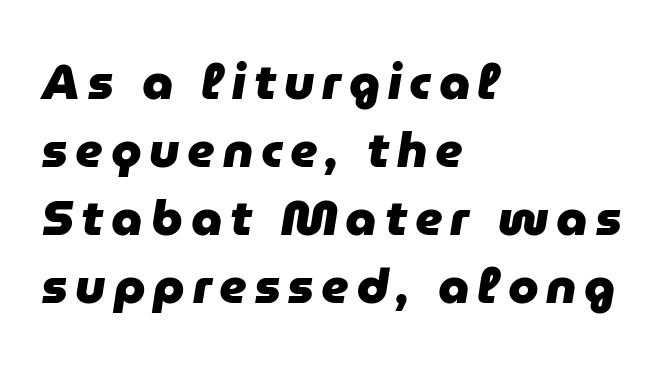
The image shows 49 px heavy type, italic (leaning right); set left-aligned, normal line spacing (1.39x), not underlined; low stroke contrast and a medium x-height.
